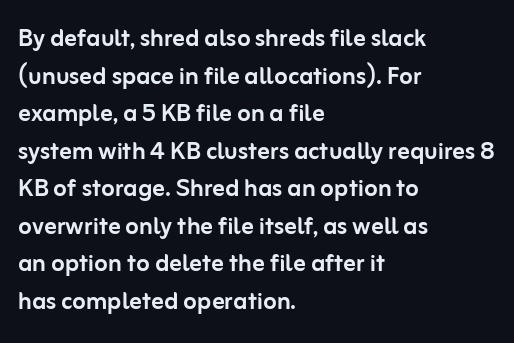
The image shows 31 px sans-serif type, upright; set left-aligned, line spacing 1.21x, normal letter spacing, not underlined; low stroke contrast and a medium x-height.
